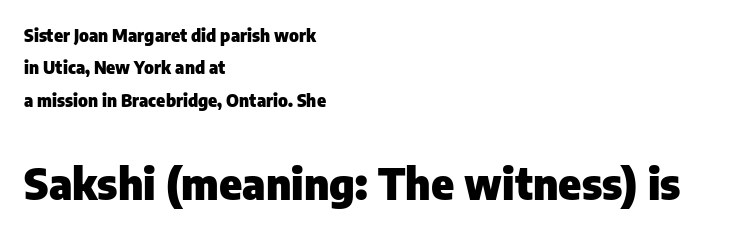
The image shows 43 px heavy sans-serif type, upright; set left-aligned, loose line spacing (1.9x), normal letter spacing, not underlined; the second (bottom) block is 2.53x larger; low stroke contrast and a medium x-height.
